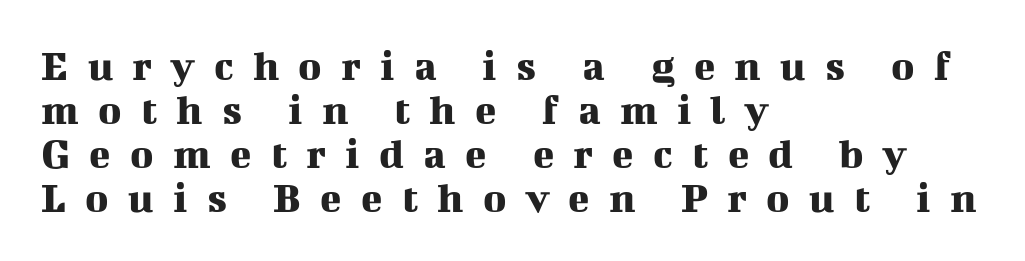
Regarding leading, the lines here are crowded together. This sample uses a serif face. Any mark beneath the type? The region is blank. Style check: upright. Students, note that the glyphs here are deliberately spaced far apart.
